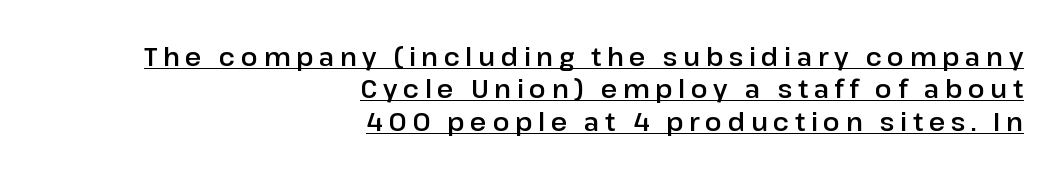
Regarding leading, the lines here are spaced in the standard way. Each line of the rendering has a horizontal stroke beneath the glyphs. Reading down the block, your eye finds every line finishing at a fixed right position. Between one letter and the next there's a generous, obvious gap. Nope, not italic — everything's standing straight.
